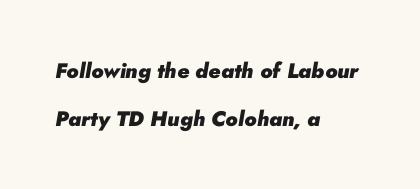
Q: Is the text bold? A: Yes.
Q: Is the text italic (slanted)? A: Yes, it leans right by about 10 degrees.
Q: Is the text underlined? A: No.
Q: How is the paragraph aligned? A: Left-aligned.
Q: Is the spacing between letters normal or unusually wide? A: Normal.
Q: Is the spacing between lines tight, normal or loose? A: Loose.
